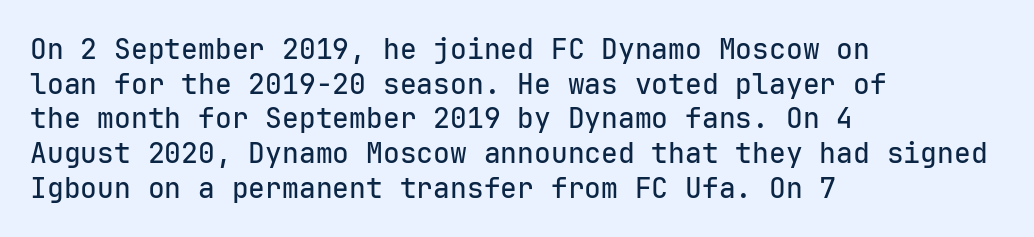
Q: Is the text italic (slanted)? A: No, it is upright.
Q: Is the typeface a serif or a sans-serif typeface? A: Sans-serif.
Q: Is the text underlined? A: No.
Q: How is the paragraph aligned? A: Left-aligned.
Q: Is the spacing between letters normal or unusually wide? A: Normal.
Q: Width (condensed, normal, or wide)? A: Normal.
Q: Stroke contrast? A: Low.
Q: x-height? A: Medium.
Q: Monospaced? A: Yes.
